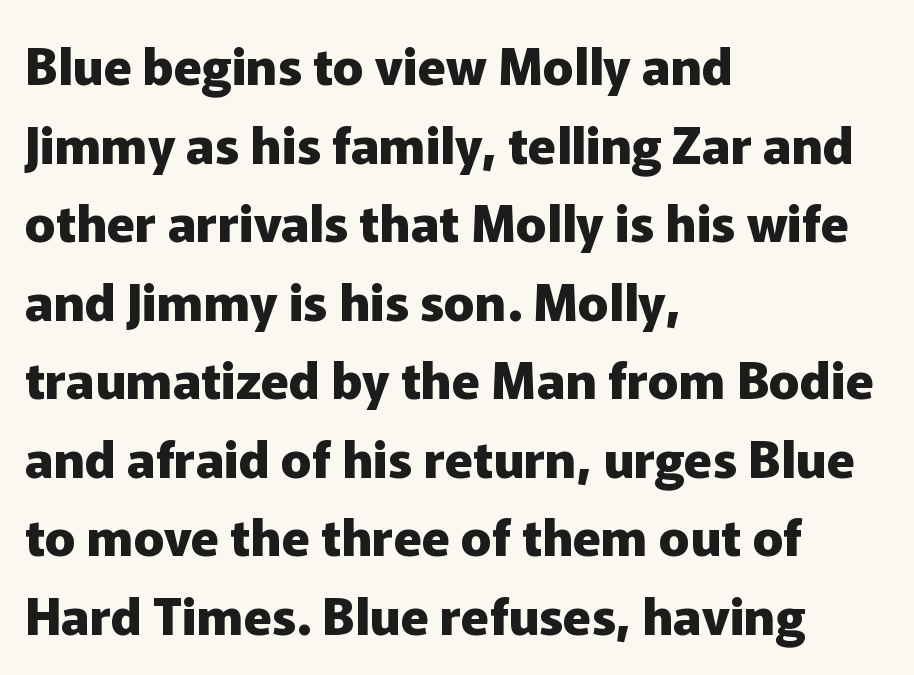
The image shows 51 px heavy sans-serif type, upright; set left-aligned, normal line spacing (1.54x), normal letter spacing, not underlined; low stroke contrast and a medium x-height.
